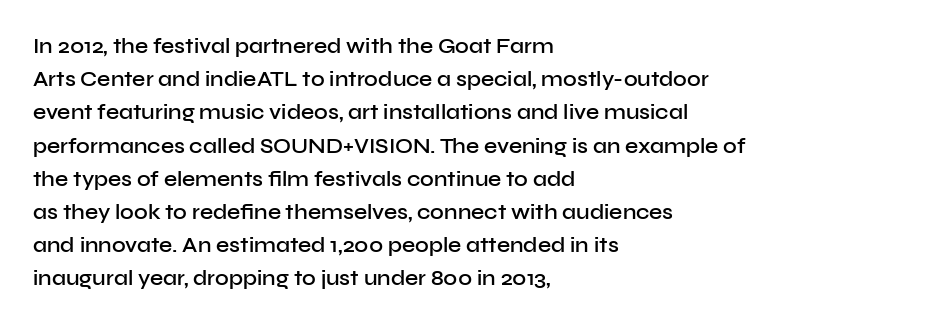
The image shows 21 px text type, upright; set left-aligned, normal line spacing (1.58x), normal letter spacing, not underlined.
